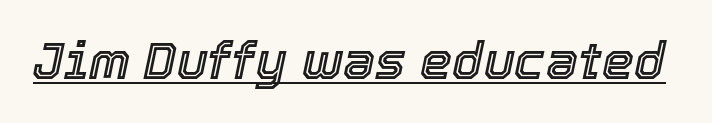
The image shows 51 px text type, italic (leaning right); set normal letter spacing, underlined; a medium x-height.
